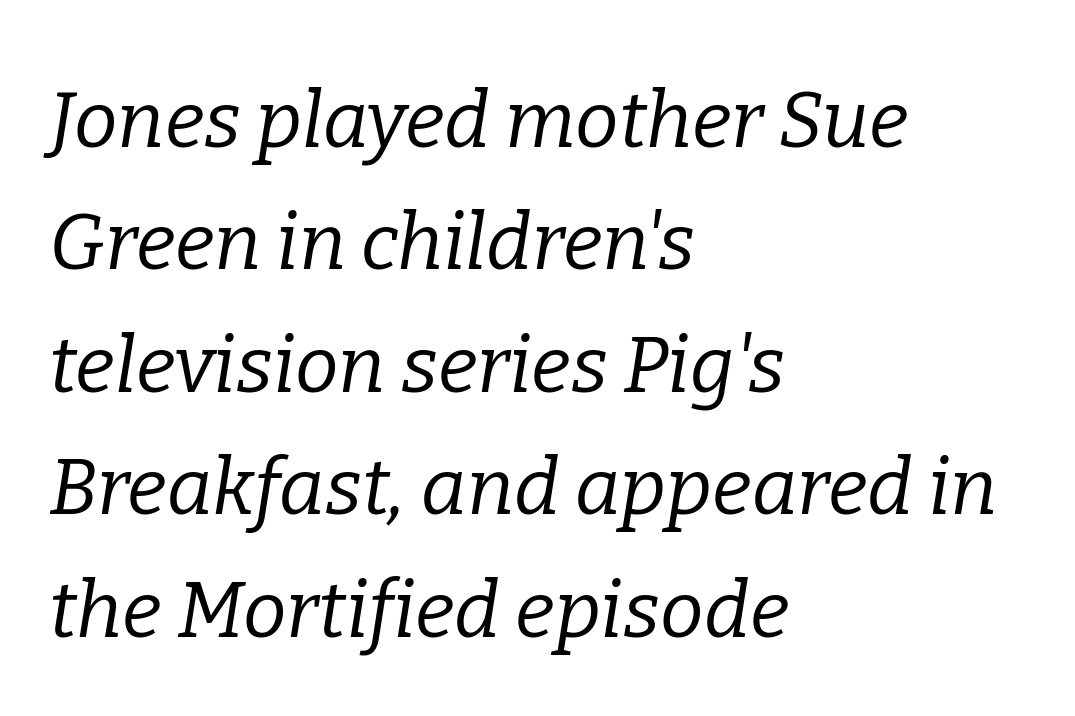
Q: Is the text bold? A: No.
Q: Is the text italic (slanted)? A: Yes, it leans right by about 9 degrees.
Q: Is the typeface a serif or a sans-serif typeface? A: Serif.
Q: Is the text underlined? A: No.
Q: How is the paragraph aligned? A: Left-aligned.
Q: Is the spacing between letters normal or unusually wide? A: Normal.
Q: Is the spacing between lines tight, normal or loose? A: Normal.
Q: Width (condensed, normal, or wide)? A: Normal.
Q: Stroke contrast? A: Low.
Q: x-height? A: Medium.
Q: Monospaced? A: No.
